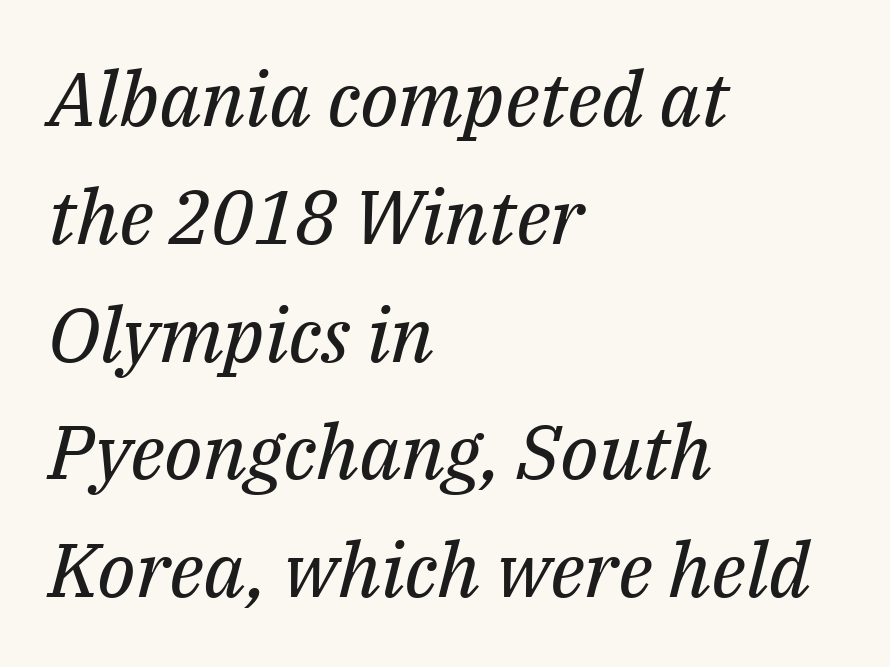
Q: Is the text bold? A: No.
Q: Is the text italic (slanted)? A: Yes, it leans right by about 14 degrees.
Q: Is the typeface a serif or a sans-serif typeface? A: Serif.
Q: Is the text underlined? A: No.
Q: How is the paragraph aligned? A: Left-aligned.
Q: Is the spacing between letters normal or unusually wide? A: Normal.
Q: Is the spacing between lines tight, normal or loose? A: Normal.
Q: Width (condensed, normal, or wide)? A: Normal.
Q: Stroke contrast? A: Medium.
Q: x-height? A: Medium.
Q: Monospaced? A: No.
